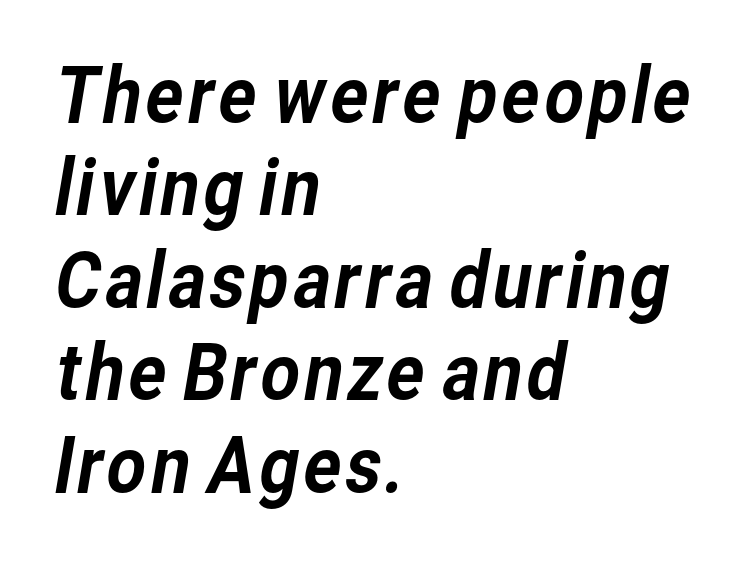
Q: Is the typeface a serif or a sans-serif typeface? A: Sans-serif.
Q: Is the text underlined? A: No.
Q: How is the paragraph aligned? A: Left-aligned.
Q: Is the spacing between letters normal or unusually wide? A: Normal.
Q: Width (condensed, normal, or wide)? A: Normal.
Q: Stroke contrast? A: Low.
Q: x-height? A: Medium.
Q: Monospaced? A: No.
